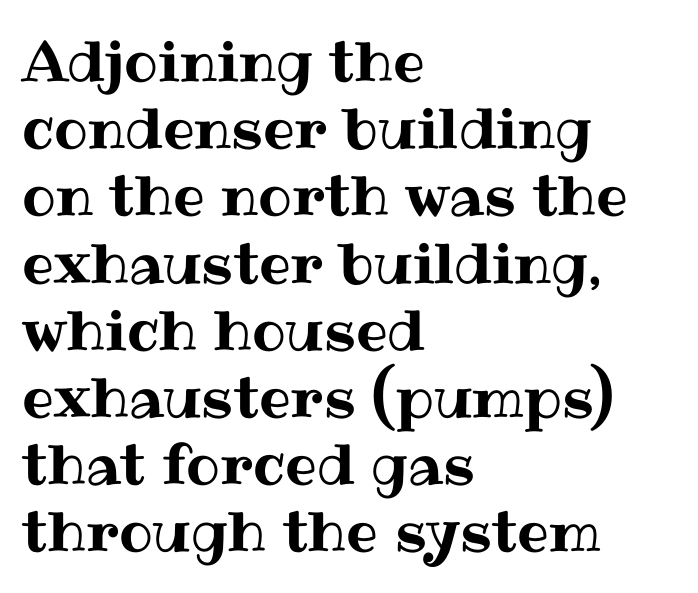
The lines in this sample share a left origin and differ only in where they stop. Do the characters align in a grid? No, the font is proportional. The letters sit at their default tracking, neither squeezed nor spread. The font's upright variant was chosen for this text.
